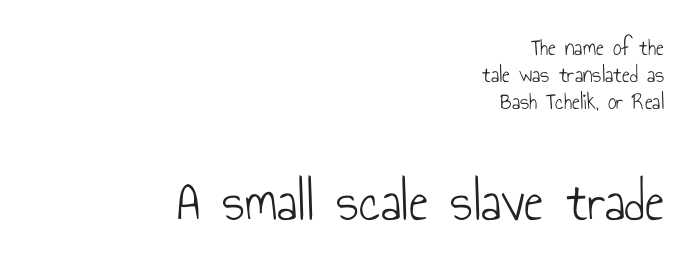
{"serif": "no", "italic": "no", "bold": "no", "weight": "light", "width": "condensed", "stroke_contrast": "low", "x_height": "small", "monospaced": "no", "underline": "no", "align": "right", "line_spacing": "tight", "line_spacing_ratio": 1.13, "letter_spacing": "normal", "letter_spacing_em": 0.0, "larger_block": "second", "size_ratio": 2.46, "glyph_px": 59}
